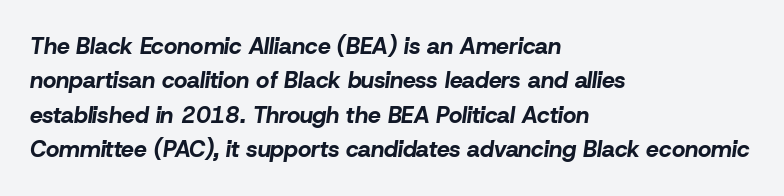
The image shows 23 px bold type, italic (leaning right); set left-aligned, normal line spacing (1.5x), normal letter spacing, not underlined.
